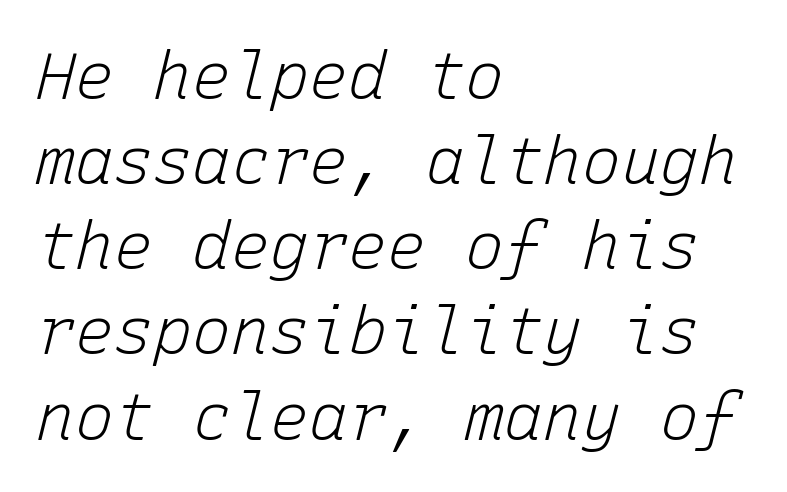
Q: Is the text bold? A: No.
Q: Is the text italic (slanted)? A: Yes, it leans right by about 15 degrees.
Q: Is the text underlined? A: No.
Q: How is the paragraph aligned? A: Left-aligned.
Q: Is the spacing between letters normal or unusually wide? A: Normal.
Q: Is the spacing between lines tight, normal or loose? A: Normal.
Q: Width (condensed, normal, or wide)? A: Normal.
Q: Stroke contrast? A: Low.
Q: x-height? A: Medium.
Q: Monospaced? A: Yes.
